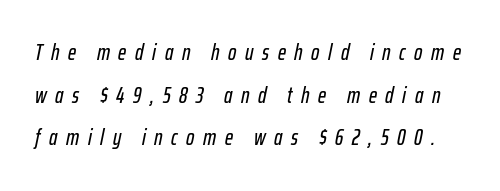
The letters are spread apart with noticeably loose tracking. It's the slanting kind of type. This block would shrink considerably if given ordinary leading; it's expanded now. Check the space under the baseline: it is left empty.
